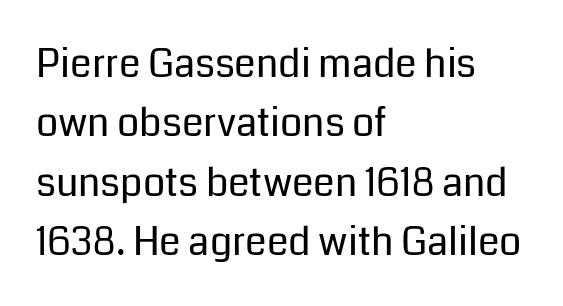
Q: Is the text bold? A: No.
Q: Is the text italic (slanted)? A: No, it is upright.
Q: Is the typeface a serif or a sans-serif typeface? A: Sans-serif.
Q: Is the text underlined? A: No.
Q: How is the paragraph aligned? A: Left-aligned.
Q: Is the spacing between letters normal or unusually wide? A: Normal.
Q: Is the spacing between lines tight, normal or loose? A: Normal.
Q: Width (condensed, normal, or wide)? A: Normal.
Q: Stroke contrast? A: Low.
Q: x-height? A: Medium.
Q: Monospaced? A: No.
